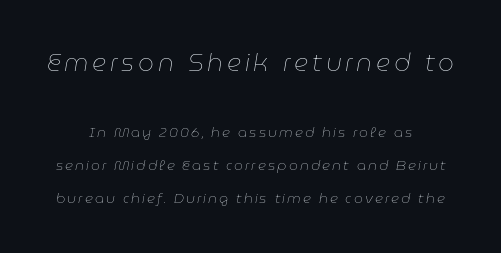
Q: Is the text bold? A: No.
Q: Is the text italic (slanted)? A: Yes, it leans right by about 9 degrees.
Q: Is the text underlined? A: No.
Q: Is the spacing between lines tight, normal or loose? A: Loose.
Q: Which block of text is set in a larger size, the first (top) or the second (bottom)? A: The first (top) one.
